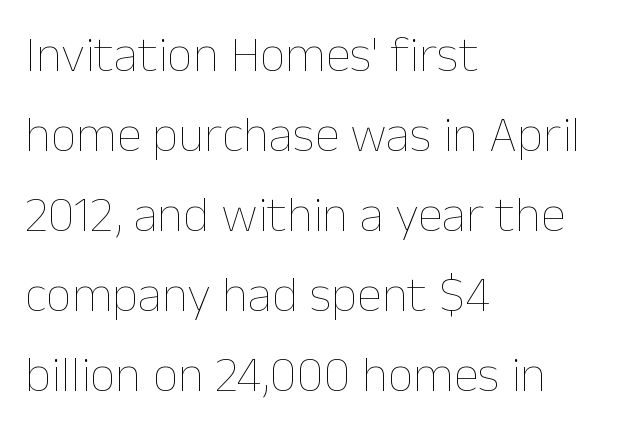
Check under the words: just untouched page. This rendering uses left alignment, leaving the right contour irregular. Character widths vary here, with narrow letters taking less room than wide ones. In terms of leading, this rendering sits right in the middle. The type sits square on the baseline with zero lean.
